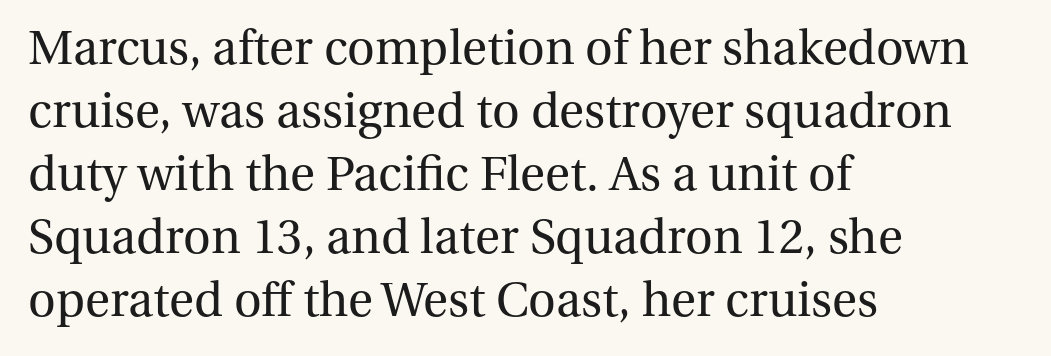
Old-style or modern, the face here clearly has serifs. Clear beneath every line of the passage. The letters sit at their default tracking, neither squeezed nor spread. In terms of leading, this rendering sits right in the middle. This sample is left-justified, so line endings fall wherever the words run out.
